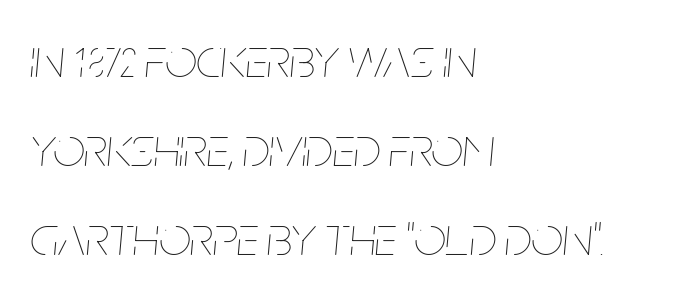
The image shows 56 px thin, condensed type, italic (leaning right); set left-aligned, normal line spacing (1.59x), normal letter spacing, not underlined; low stroke contrast and a large x-height.
